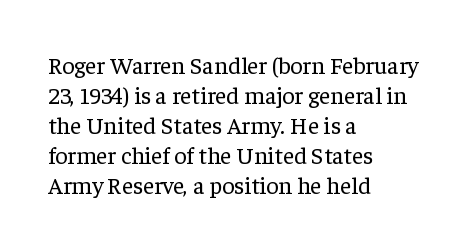
The image shows 24 px text type, upright; set left-aligned, normal line spacing (1.25x), normal letter spacing, not underlined.
